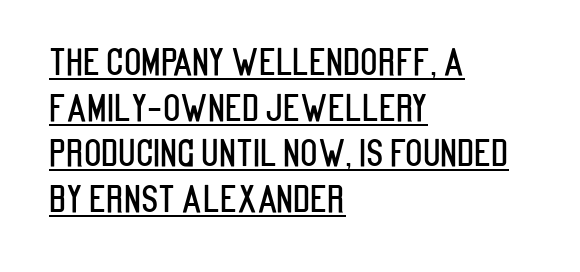
{"serif": "no", "italic": "no", "width": "condensed", "stroke_contrast": "low", "x_height": "large", "monospaced": "no", "underline": "yes", "align": "left", "line_spacing": "normal", "line_spacing_ratio": 1.27, "letter_spacing": "normal", "letter_spacing_em": 0.0, "glyph_px": 36}
